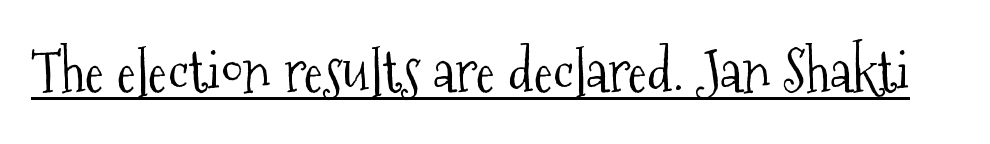
Q: Is the text bold? A: No.
Q: Is the text italic (slanted)? A: No, it is upright.
Q: Is the typeface a serif or a sans-serif typeface? A: Serif.
Q: Is the text underlined? A: Yes.
Q: Is the spacing between letters normal or unusually wide? A: Normal.
Q: Width (condensed, normal, or wide)? A: Condensed.
Q: Stroke contrast? A: Medium.
Q: x-height? A: Medium.
Q: Monospaced? A: No.
